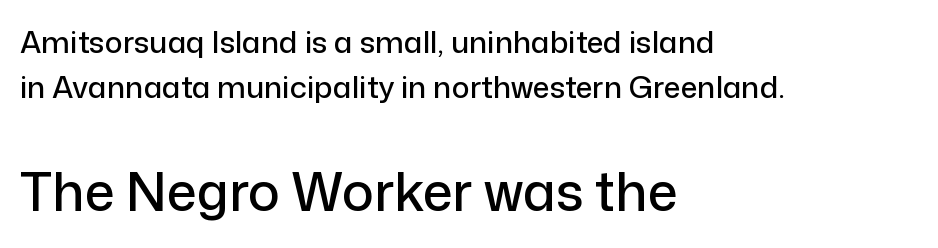
The image shows 53 px sans-serif type, upright; set left-aligned, normal line spacing (1.51x), normal letter spacing, not underlined; the second (bottom) block is 1.77x larger; low stroke contrast and a medium x-height.
